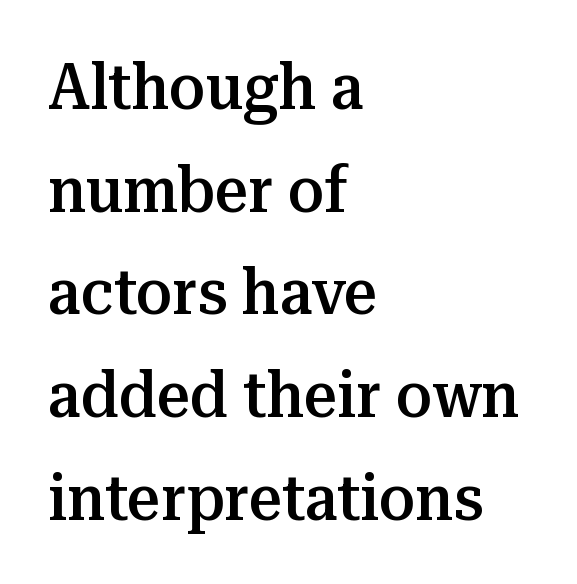
Each row of text sits above clean, open space. The ragged edge is on the right, which tells us the setting is flush left. Moderately thickened strokes mark this as semibold type. Ascenders rise straight up at ninety degrees. Glyph-to-glyph distance matches everyday printed text.
